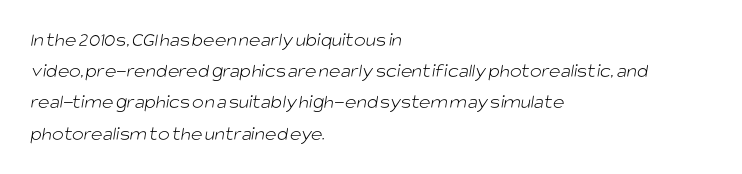
Q: Is the text bold? A: No.
Q: Is the text underlined? A: No.
Q: How is the paragraph aligned? A: Left-aligned.
Q: Is the spacing between letters normal or unusually wide? A: Normal.
Q: Is the spacing between lines tight, normal or loose? A: Normal.
